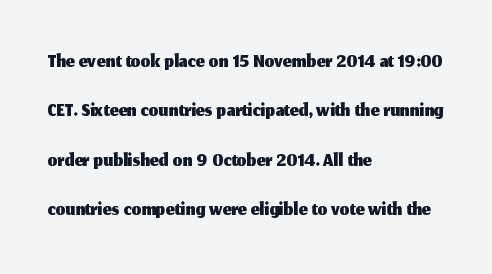
Q: Is the text italic (slanted)? A: No, it is upright.
Q: Is the typeface a serif or a sans-serif typeface? A: Sans-serif.
Q: Is the text underlined? A: No.
Q: How is the paragraph aligned? A: Left-aligned.
Q: Is the spacing between letters normal or unusually wide? A: Normal.
Q: Is the spacing between lines tight, normal or loose? A: Normal.
Q: Width (condensed, normal, or wide)? A: Normal.
Q: Stroke contrast? A: Medium.
Q: x-height? A: Medium.
Q: Monospaced? A: No.
